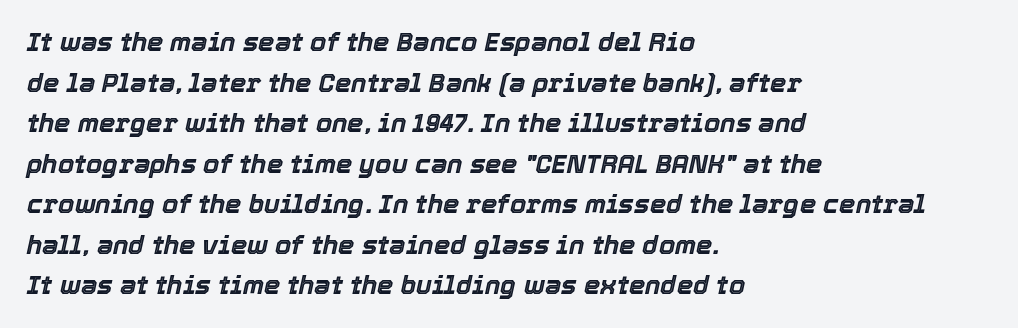
The image shows 26 px text type, italic (leaning right); set left-aligned, normal line spacing (1.56x), normal letter spacing, not underlined.
